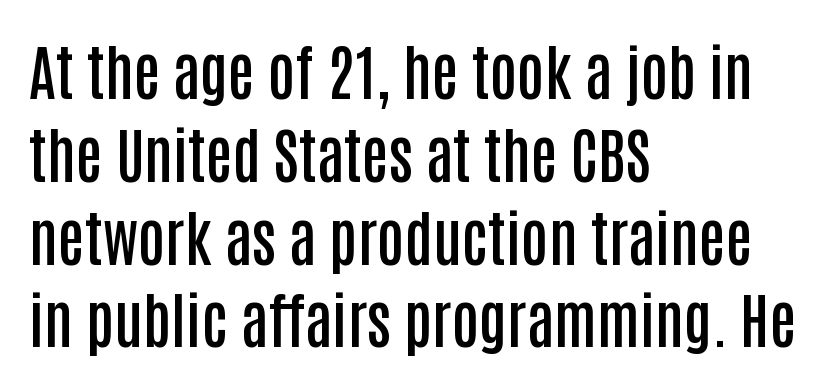
The image shows 60 px semibold, condensed sans-serif type, upright; set left-aligned, normal line spacing (1.38x), normal letter spacing, not underlined; low stroke contrast and a large x-height.
